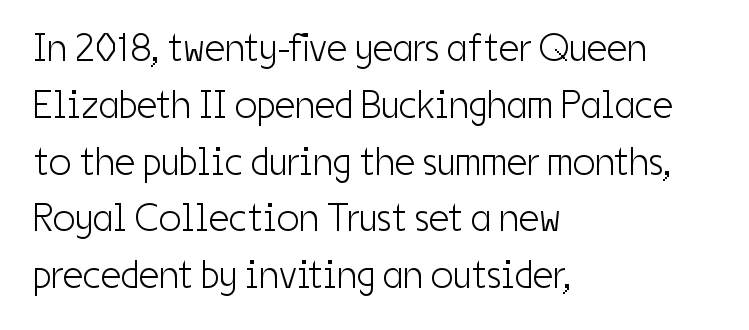
Each stroke keeps to a modest, everyday thickness or less. The lines sit at an ordinary, default distance from one another. The horizontal fit of the characters is conventional and even. Check where the strokes stop: nothing finishes them off — pure sans. Is this a fixed-width face? No — the glyphs have proportional, varying widths.
